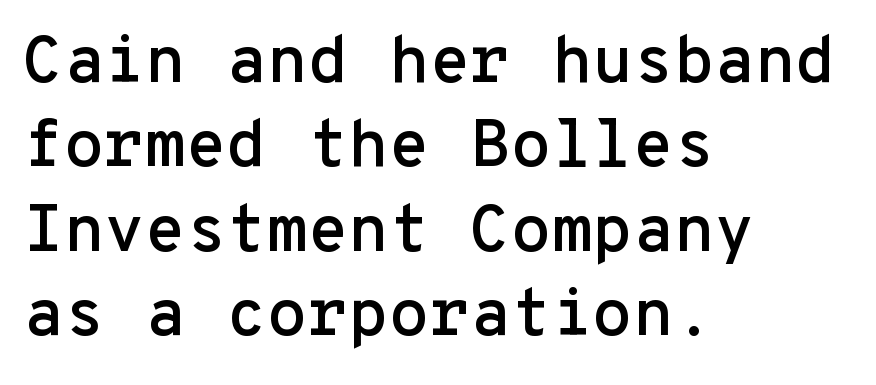
The setting favours the left margin, as ordinary paragraphs usually do. Default kerning and tracking; the words read as compact shapes. A sans-serif font was chosen for this passage. Here the designer chose a console-style face with uniform glyph widths.
